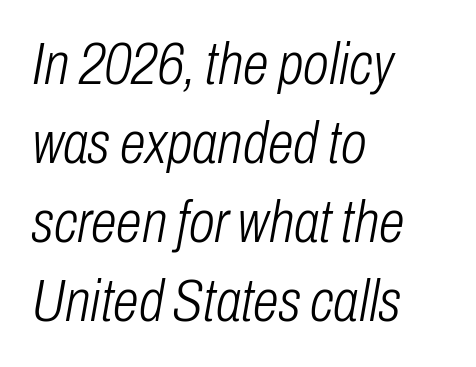
{"italic": "yes", "lean": "right", "slant_degrees": 10, "bold": "no", "weight": "light", "width": "condensed", "stroke_contrast": "low", "x_height": "medium", "monospaced": "no", "underline": "no", "align": "left", "line_spacing": "normal", "line_spacing_ratio": 1.34, "letter_spacing": "normal", "letter_spacing_em": 0.0, "glyph_px": 59}
